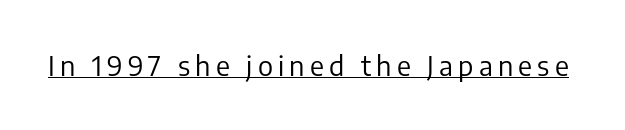
Q: Is the text bold? A: No.
Q: Is the text italic (slanted)? A: No, it is upright.
Q: Is the text underlined? A: Yes.
